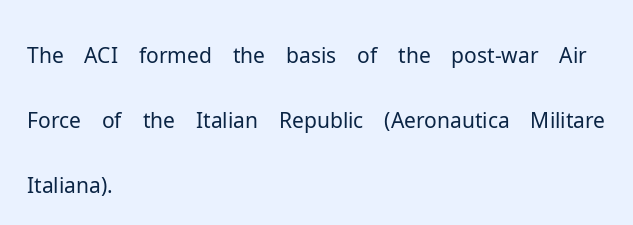
The image shows 43 px light sans-serif type, upright; set left-aligned, normal line spacing (1.51x), normal letter spacing, not underlined; low stroke contrast and a medium x-height.
